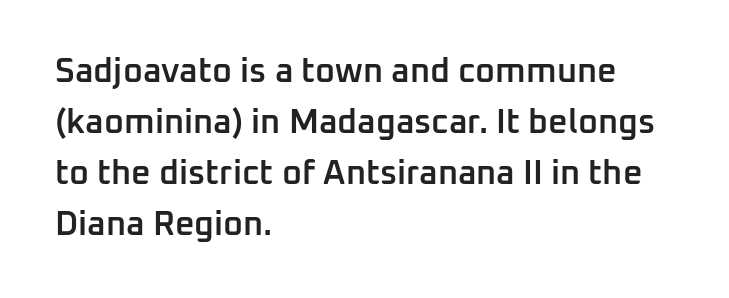
The image shows 34 px semibold sans-serif type, upright; set left-aligned, normal line spacing (1.5x), normal letter spacing, not underlined; low stroke contrast and a medium x-height.
